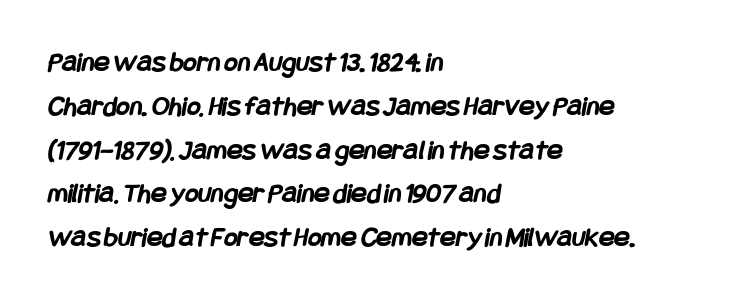
In terms of leading, this rendering sits right in the middle. No feet cap the strokes, marking this as sans-serif type. The font is running at its bold setting. The foot of each line stays bare and open. Observe the ordinary spacing: letters are neighbours, not strangers.
